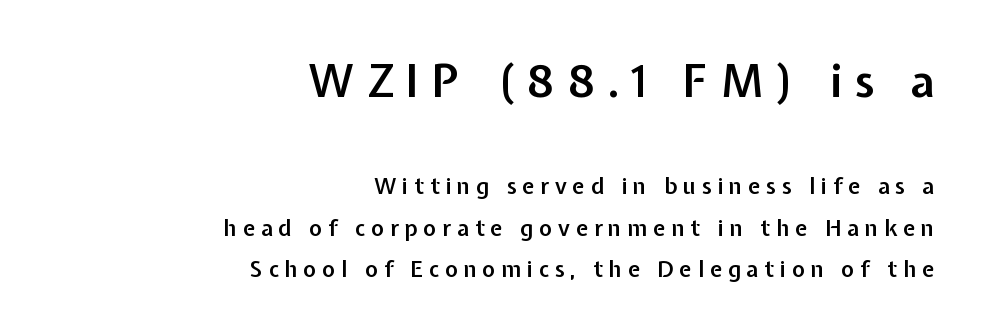
Rule under the text: the space is simply empty. Semibold letterforms, between regular and bold. The letters in the upper block stand taller than those in the block below. Characters follow at a spacing far wider than the type designer built in.
